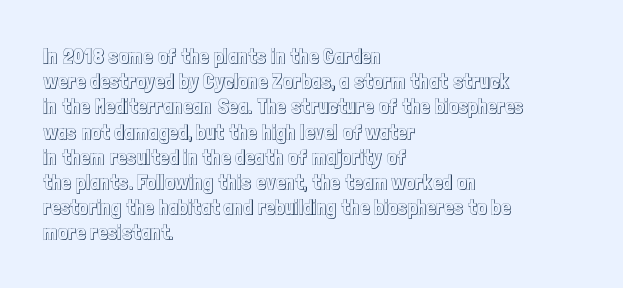
Q: Is the text italic (slanted)? A: No, it is upright.
Q: Is the text underlined? A: No.
Q: How is the paragraph aligned? A: Left-aligned.
Q: Is the spacing between letters normal or unusually wide? A: Normal.
